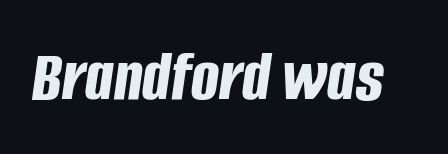
{"italic": "yes", "lean": "right", "slant_degrees": 8, "bold": "yes", "weight": "bold", "width": "condensed", "stroke_contrast": "low", "x_height": "large", "monospaced": "no", "underline": "no", "letter_spacing": "normal", "letter_spacing_em": 0.0, "glyph_px": 74}
